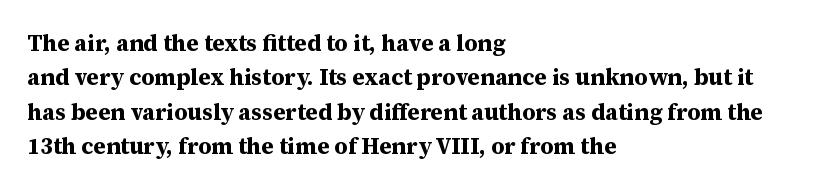
{"italic": "no", "bold": "yes", "underline": "no", "align": "left", "line_spacing": "normal", "line_spacing_ratio": 1.5, "letter_spacing": "normal", "letter_spacing_em": 0.0, "glyph_px": 23}
